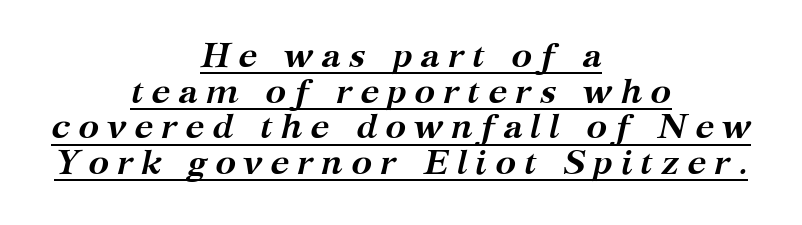
Every word sits above its own underline. Slant detected: the letters are inclined. Observe the wide spacing: letters keep a clear distance from each other. Typesetter's note: full bold, strokes at maximum text heaviness. Each line is balanced around a shared central axis.
